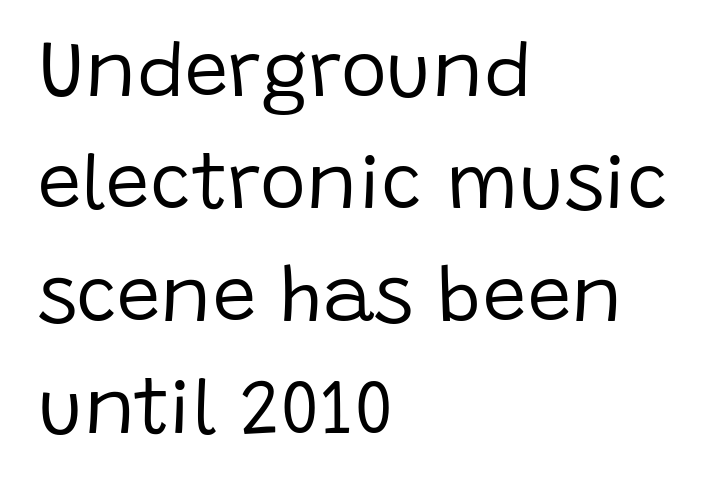
{"serif": "no", "italic": "no", "bold": "no", "weight": "regular", "width": "normal", "stroke_contrast": "low", "x_height": "large", "monospaced": "no", "underline": "no", "align": "left", "line_spacing": "normal", "line_spacing_ratio": 1.44, "letter_spacing": "normal", "letter_spacing_em": 0.0, "glyph_px": 78}
